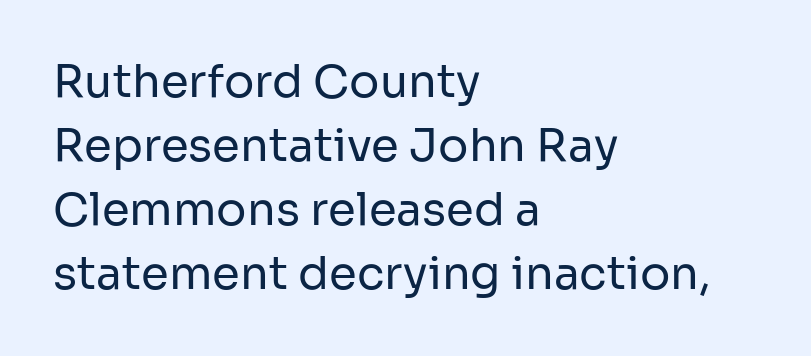
Default kerning and tracking; the words read as compact shapes. The type sits square on the baseline with zero lean. Spacing verdict: proportional, widths tailored to each character. Vertical spacing — default. The type family on display is of the sans-serif kind.
